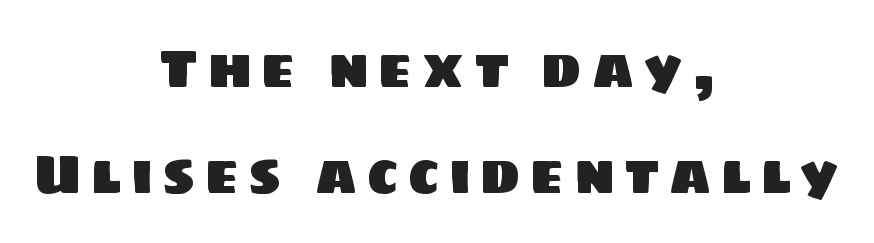
The image shows 54 px sans-serif type; set centered, loose line spacing (1.97x), not underlined; low stroke contrast and a large x-height.
